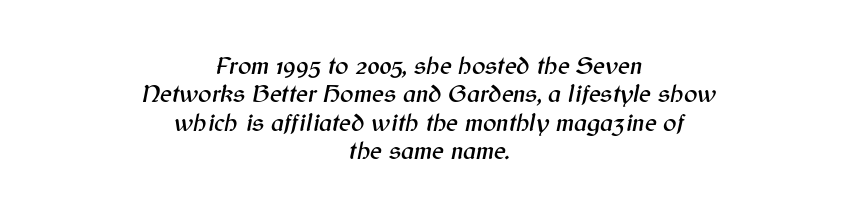
Q: Is the text italic (slanted)? A: Yes, it leans right by about 12 degrees.
Q: Is the text underlined? A: No.
Q: How is the paragraph aligned? A: Centered.
Q: Is the spacing between letters normal or unusually wide? A: Normal.
Q: Is the spacing between lines tight, normal or loose? A: Tight.
